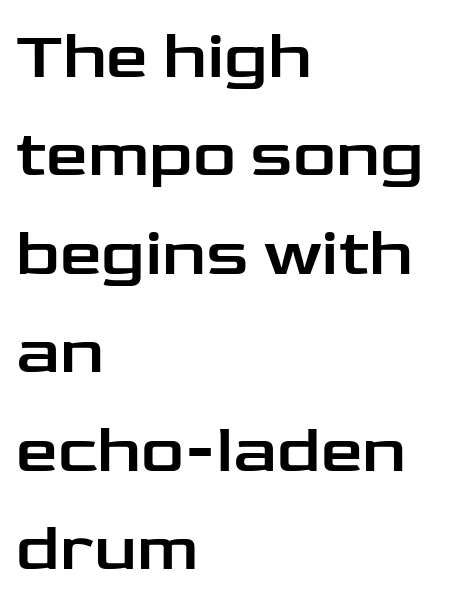
Ascenders rise straight up at ninety degrees. Stroke terminals: plain, sans-serif. The paragraph has a hard left edge and a soft right edge. The letters advance in unequal steps, a hallmark of proportional type. Regular leading.
